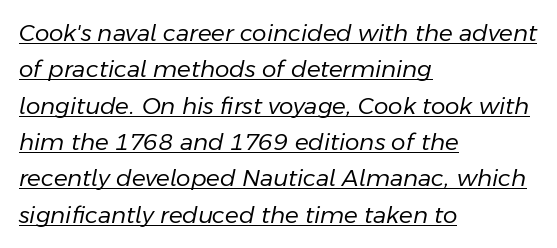
The image shows 23 px text type, italic (leaning right); set left-aligned, normal line spacing (1.58x), normal letter spacing, underlined.
